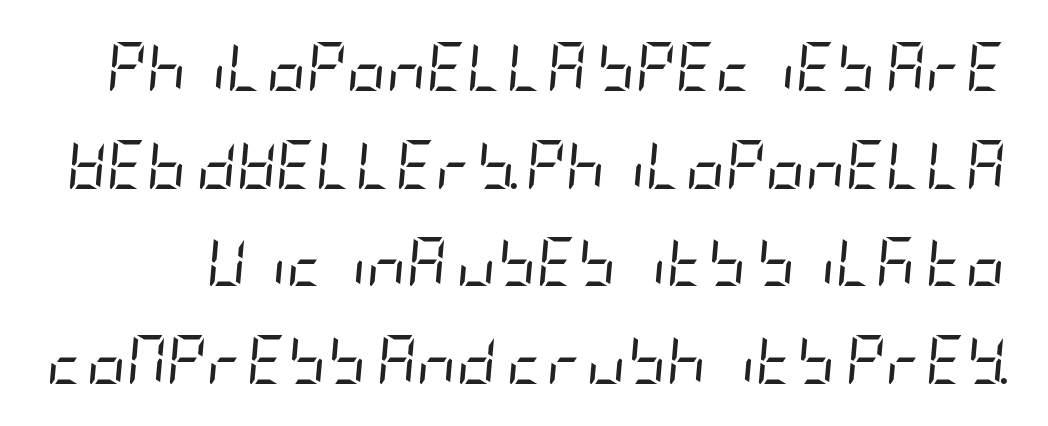
Q: Is the text bold? A: No.
Q: Is the text italic (slanted)? A: Yes, it leans right by about 5 degrees.
Q: Is the text underlined? A: No.
Q: Is the spacing between letters normal or unusually wide? A: Normal.
Q: Is the spacing between lines tight, normal or loose? A: Loose.
Q: Width (condensed, normal, or wide)? A: Condensed.
Q: Stroke contrast? A: Low.
Q: x-height? A: Large.
